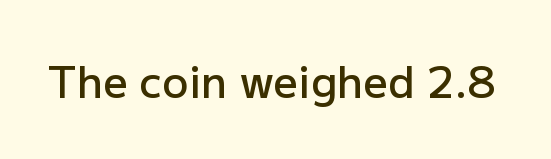
{"serif": "no", "italic": "no", "bold": "semi", "weight": "semibold", "width": "normal", "stroke_contrast": "low", "x_height": "medium", "monospaced": "no", "underline": "no", "letter_spacing": "normal", "letter_spacing_em": 0.0, "glyph_px": 43}
